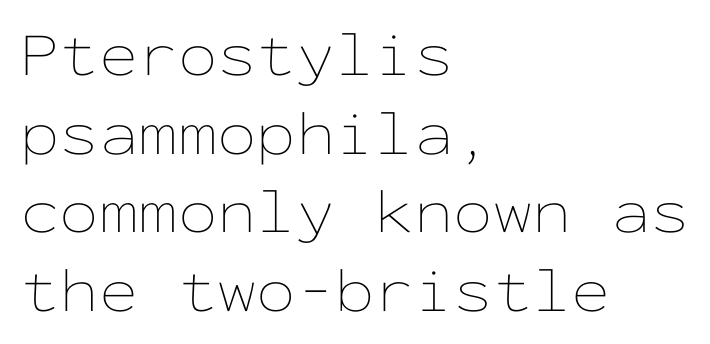
{"italic": "no", "bold": "no", "weight": "thin", "width": "wide", "stroke_contrast": "low", "x_height": "medium", "monospaced": "yes", "underline": "no", "align": "left", "line_spacing": "normal", "line_spacing_ratio": 1.25, "letter_spacing": "normal", "letter_spacing_em": 0.0, "glyph_px": 63}
